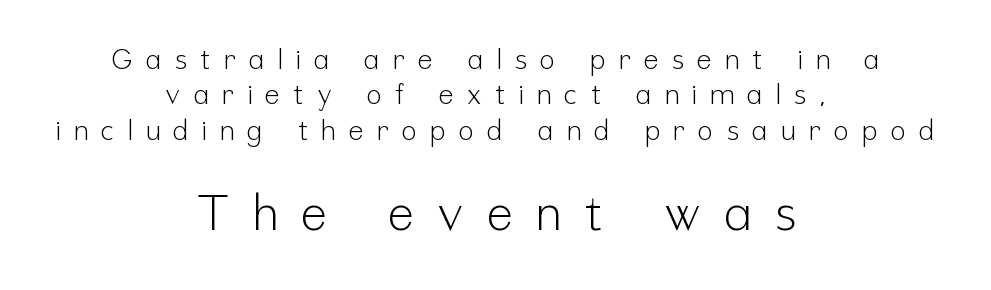
The image shows 49 px light, condensed sans-serif type, upright; set centered, normal line spacing (1.26x), unusually wide letter spacing (+0.48 em), not underlined; the second (bottom) block is 1.75x larger; low stroke contrast and a medium x-height.
